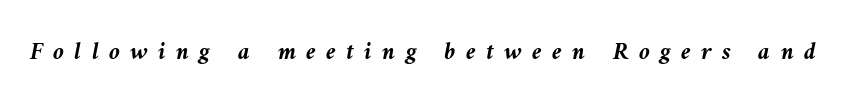
Strokes here are thick enough to call this a true bold. Slanted lettering throughout. Letters rest on an invisible, unmarked baseline. Honestly, the letter spacing is so wide it's the main thing you notice.
